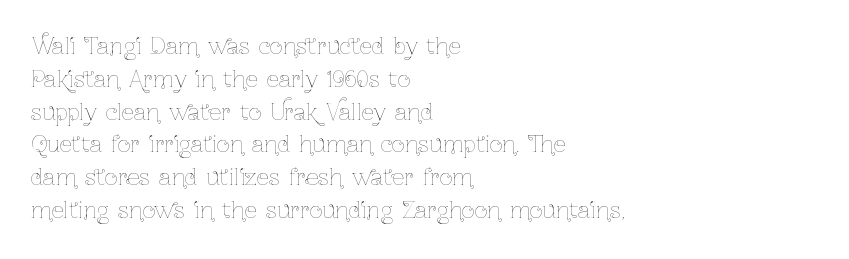
{"italic": "no", "bold": "no", "underline": "no", "align": "left", "line_spacing": "normal", "line_spacing_ratio": 1.49, "letter_spacing": "normal", "letter_spacing_em": 0.0, "glyph_px": 22}
